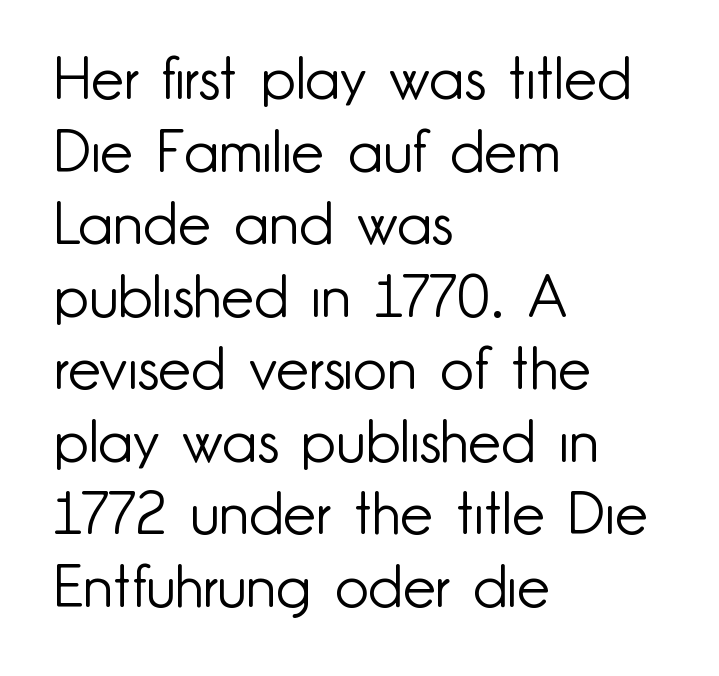
Vertical strokes here are truly vertical. Stems and bowls with no extra thickness — not bold. Just letters on the line, the space beneath them empty. The letters advance in unequal steps, a hallmark of proportional type. All the whitespace from short lines collects on the right.
